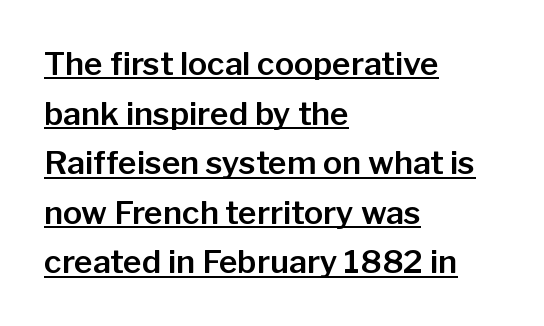
The rendering uses natural spacing where letterforms have individual widths. Ordinary non-slanted type is in use. Note: no serifs on the glyphs. Students, note that the glyphs here touch the page at normal intervals.
